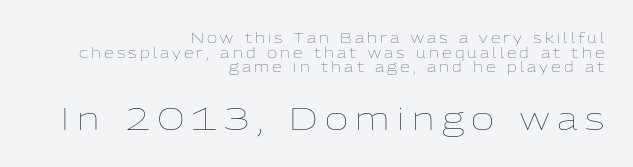
Q: Is the text bold? A: No.
Q: Is the text italic (slanted)? A: No, it is upright.
Q: Is the text underlined? A: No.
Q: How is the paragraph aligned? A: Right-aligned.
Q: Is the spacing between letters normal or unusually wide? A: Unusually wide.
Q: Is the spacing between lines tight, normal or loose? A: Tight.
Q: Which block of text is set in a larger size, the first (top) or the second (bottom)? A: The second (bottom) one.
Q: Width (condensed, normal, or wide)? A: Normal.
Q: Stroke contrast? A: Low.
Q: x-height? A: Medium.
Q: Monospaced? A: No.
